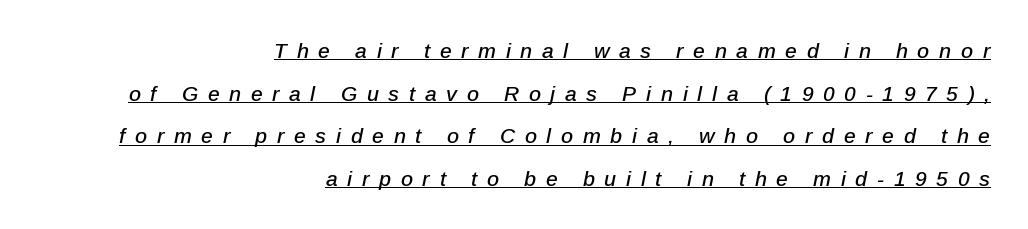
The passage shown stacks its lines with a broad gap. Is the type slanted? Yes — the strokes lean at a clear angle. What stands out about the letter spacing? Its width — letters are far apart. A rule runs beneath these lines of type. Every row of glyphs terminates at an identical x-position on the right.
